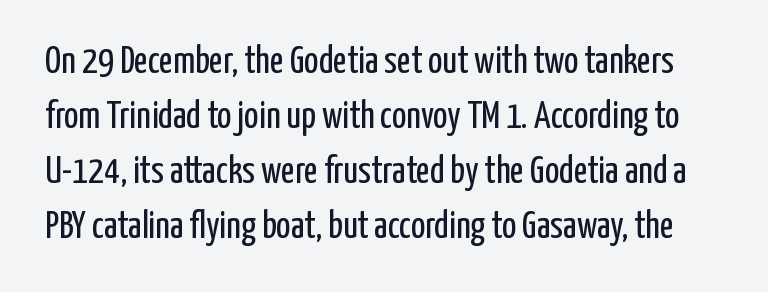
The image shows 38 px regular-weight, condensed sans-serif type, upright; set normal line spacing (1.45x), normal letter spacing, not underlined; low stroke contrast and a medium x-height.
